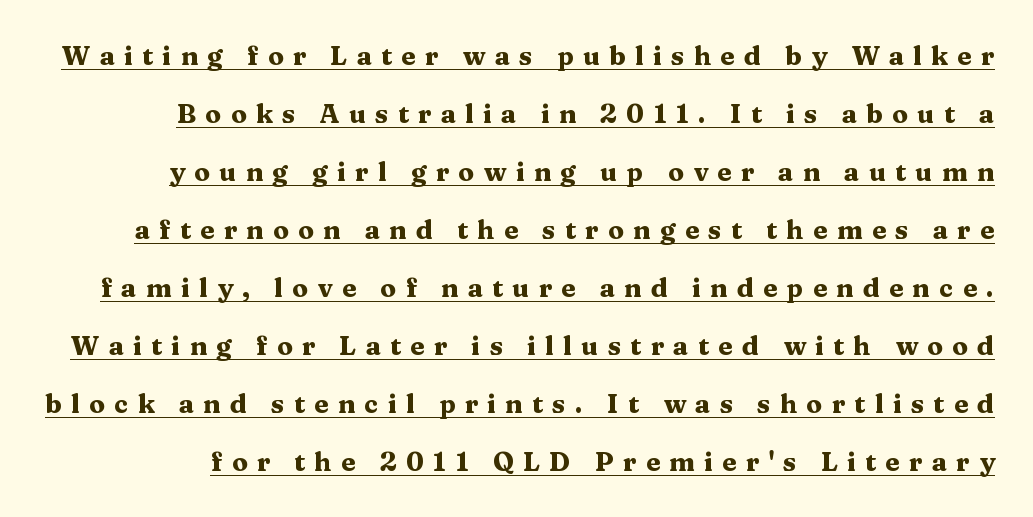
The image shows 26 px bold type, upright; set loose line spacing (2.23x), unusually wide letter spacing (+0.36 em), underlined.
